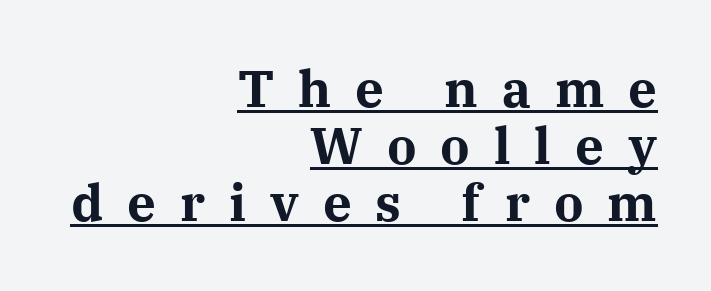
The image shows 51 px bold serif type, upright; set right-aligned, tight line spacing (1.12x), unusually wide letter spacing (+0.47 em), underlined; medium stroke contrast and a medium x-height.
